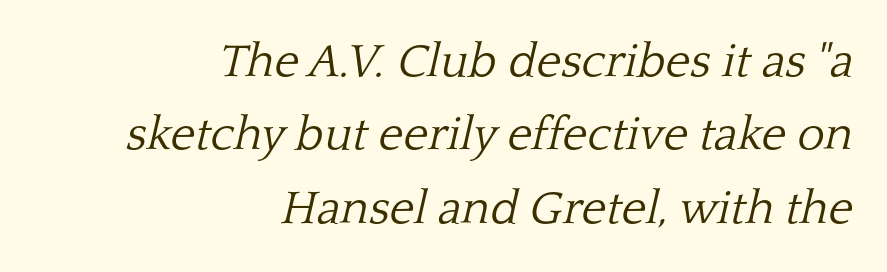
Q: Is the text bold? A: No.
Q: Is the text italic (slanted)? A: Yes, it leans right by about 13 degrees.
Q: Is the typeface a serif or a sans-serif typeface? A: Serif.
Q: Is the text underlined? A: No.
Q: How is the paragraph aligned? A: Right-aligned.
Q: Is the spacing between letters normal or unusually wide? A: Normal.
Q: Is the spacing between lines tight, normal or loose? A: Normal.
Q: Width (condensed, normal, or wide)? A: Normal.
Q: Stroke contrast? A: Low.
Q: x-height? A: Medium.
Q: Monospaced? A: No.
